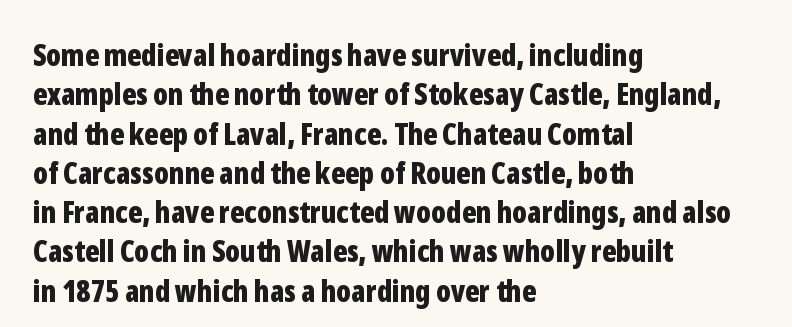
{"serif": "no", "italic": "no", "bold": "yes", "weight": "bold", "width": "condensed", "stroke_contrast": "low", "x_height": "medium", "monospaced": "no", "underline": "no", "align": "left", "line_spacing": "normal", "line_spacing_ratio": 1.31, "letter_spacing": "normal", "letter_spacing_em": 0.0, "glyph_px": 30}
